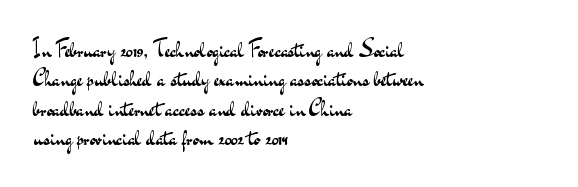
Caption: face not bold, strokes unweighted. Whoever set this chose a conventional vertical rhythm. This sample uses plain, unmodified letter spacing. Rule under the text: the space is simply empty.
